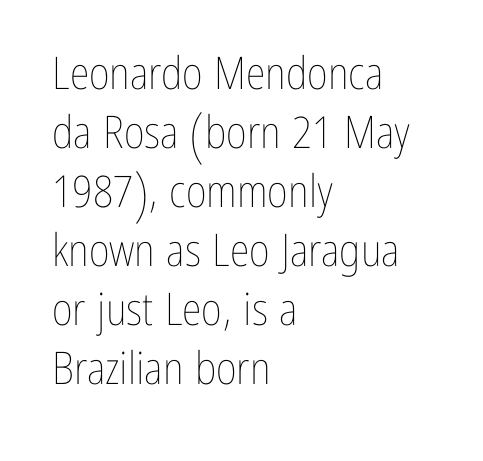
{"italic": "no", "bold": "no", "weight": "thin", "width": "condensed", "stroke_contrast": "low", "x_height": "medium", "monospaced": "no", "underline": "no", "align": "left", "line_spacing": "normal", "line_spacing_ratio": 1.31, "letter_spacing": "normal", "letter_spacing_em": 0.0, "glyph_px": 45}
